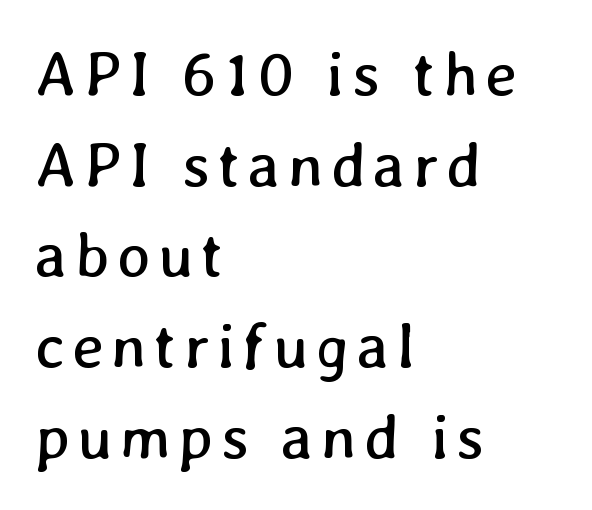
The image shows 63 px regular-weight type; set left-aligned, normal line spacing (1.44x), not underlined; low stroke contrast and a medium x-height.
